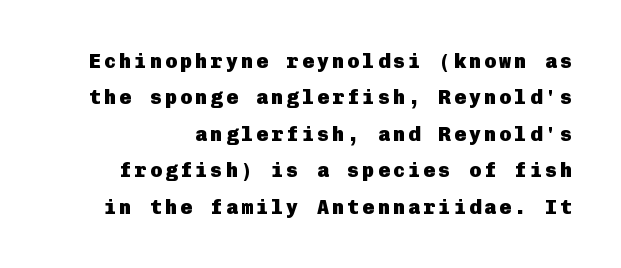
{"italic": "no", "bold": "yes", "underline": "no", "line_spacing_ratio": 1.82, "glyph_px": 20}
